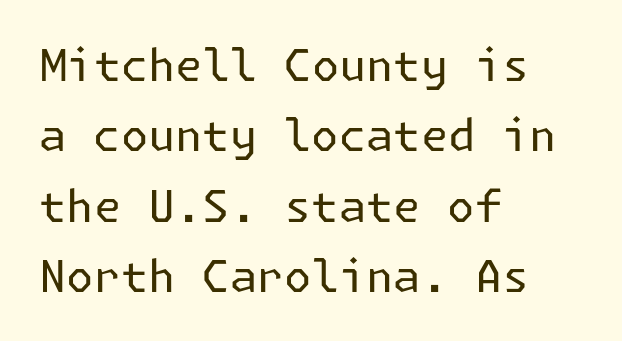
Q: Is the text bold? A: No.
Q: Is the text italic (slanted)? A: No, it is upright.
Q: Is the typeface a serif or a sans-serif typeface? A: Sans-serif.
Q: Is the text underlined? A: No.
Q: How is the paragraph aligned? A: Left-aligned.
Q: Is the spacing between letters normal or unusually wide? A: Normal.
Q: Is the spacing between lines tight, normal or loose? A: Normal.
Q: Width (condensed, normal, or wide)? A: Normal.
Q: Stroke contrast? A: Low.
Q: x-height? A: Medium.
